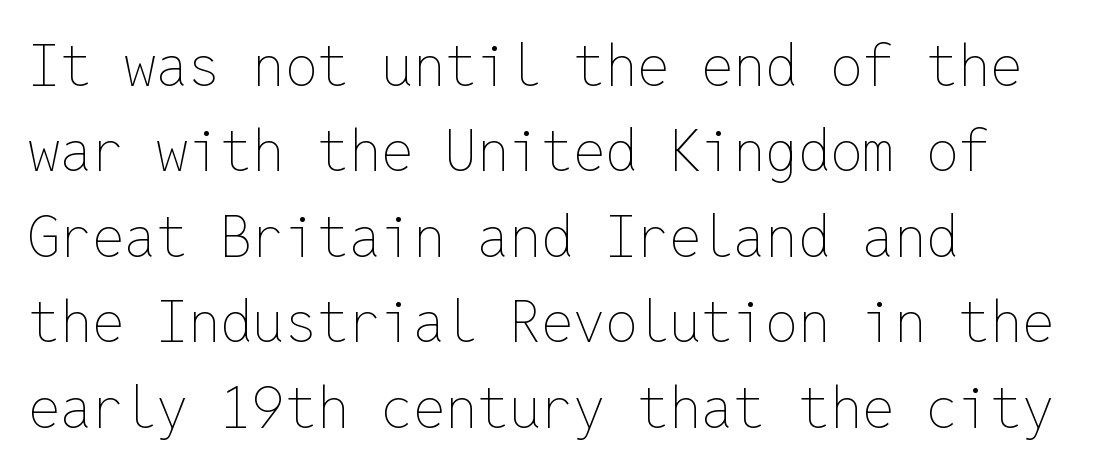
The image shows 57 px thin type, upright, monospaced; set left-aligned, normal line spacing (1.5x), normal letter spacing, not underlined; low stroke contrast and a medium x-height.
